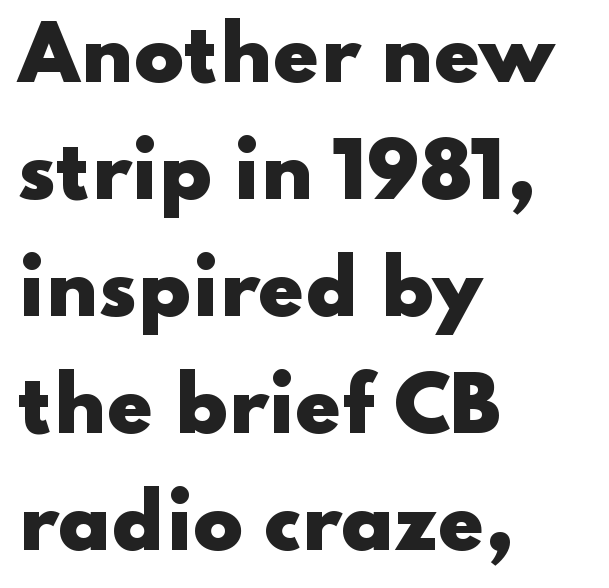
Q: Is the text bold? A: Yes.
Q: Is the text italic (slanted)? A: No, it is upright.
Q: Is the typeface a serif or a sans-serif typeface? A: Sans-serif.
Q: Is the text underlined? A: No.
Q: How is the paragraph aligned? A: Left-aligned.
Q: Is the spacing between letters normal or unusually wide? A: Normal.
Q: Is the spacing between lines tight, normal or loose? A: Normal.
Q: Width (condensed, normal, or wide)? A: Wide.
Q: Stroke contrast? A: Low.
Q: x-height? A: Small.
Q: Monospaced? A: No.
